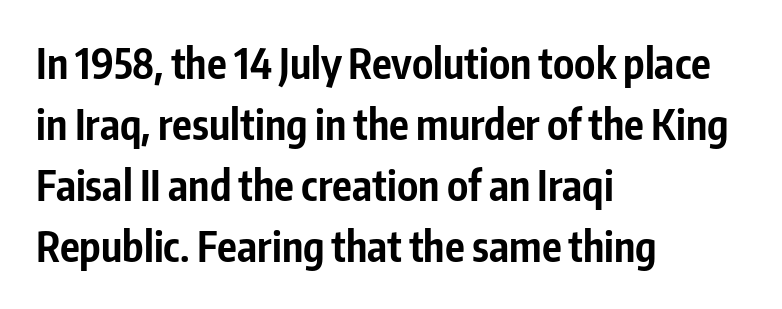
Q: Is the text bold? A: Yes.
Q: Is the text italic (slanted)? A: No, it is upright.
Q: Is the typeface a serif or a sans-serif typeface? A: Sans-serif.
Q: Is the text underlined? A: No.
Q: How is the paragraph aligned? A: Left-aligned.
Q: Is the spacing between letters normal or unusually wide? A: Normal.
Q: Is the spacing between lines tight, normal or loose? A: Normal.
Q: Width (condensed, normal, or wide)? A: Condensed.
Q: Stroke contrast? A: Low.
Q: x-height? A: Medium.
Q: Monospaced? A: No.
